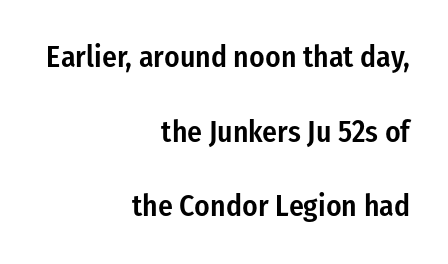
{"serif": "no", "italic": "no", "bold": "semi", "weight": "semibold", "width": "condensed", "stroke_contrast": "low", "x_height": "medium", "monospaced": "no", "underline": "no", "align": "right", "line_spacing": "loose", "line_spacing_ratio": 2.41, "letter_spacing": "normal", "letter_spacing_em": 0.0, "glyph_px": 31}
